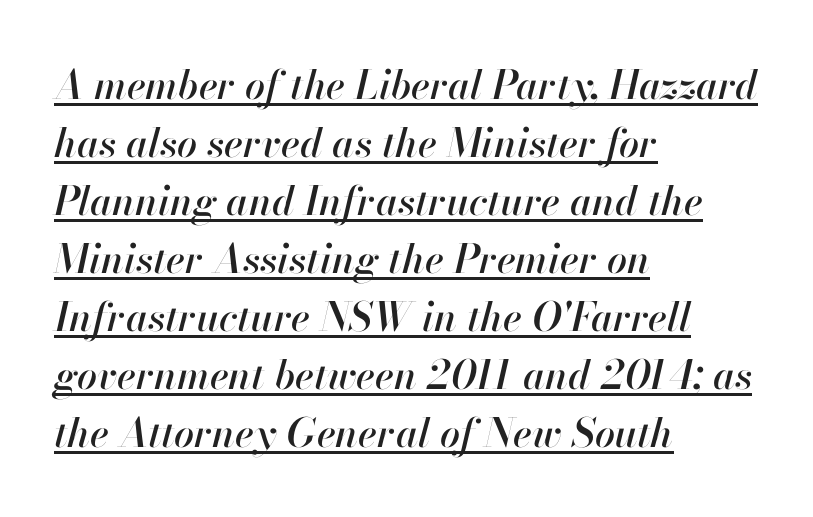
Q: Is the text italic (slanted)? A: Yes, it leans right by about 13 degrees.
Q: Is the text underlined? A: Yes.
Q: How is the paragraph aligned? A: Left-aligned.
Q: Is the spacing between letters normal or unusually wide? A: Normal.
Q: Is the spacing between lines tight, normal or loose? A: Normal.
Q: Width (condensed, normal, or wide)? A: Normal.
Q: Stroke contrast? A: High.
Q: x-height? A: Small.
Q: Monospaced? A: No.
